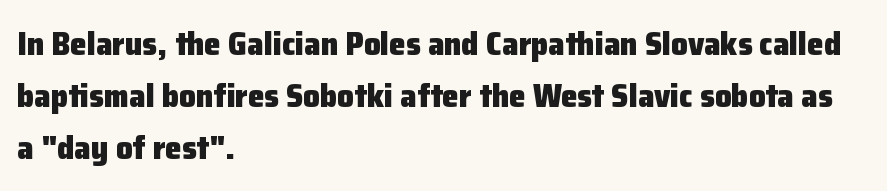
The image shows 33 px heavy sans-serif type, upright; set left-aligned, normal line spacing (1.57x), normal letter spacing, not underlined; low stroke contrast and a medium x-height.
